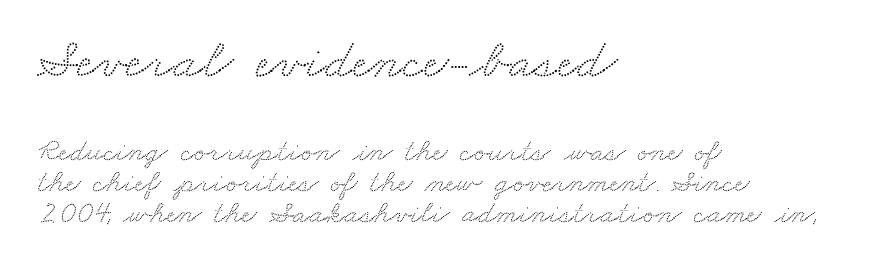
Block one is the big one; block two sits smaller underneath. Note the varied advance widths — an 'i' is clearly narrower than an 'm'. The vertical gap from one line to the next is small. The gaps between neighbouring characters are ordinary and unremarkable. Line starts are locked; line ends wander.
